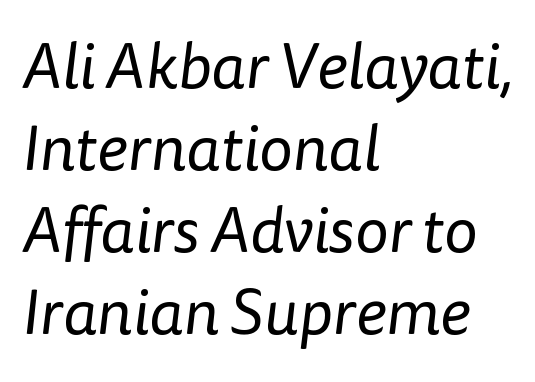
The image shows 64 px regular-weight sans-serif type; set left-aligned, normal line spacing (1.28x), normal letter spacing, not underlined; low stroke contrast and a medium x-height.
